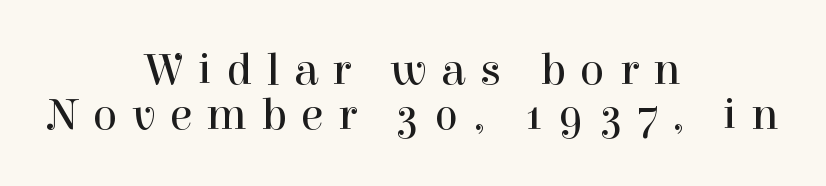
Q: Is the text bold? A: No.
Q: Is the text italic (slanted)? A: No, it is upright.
Q: Is the typeface a serif or a sans-serif typeface? A: Serif.
Q: Is the text underlined? A: No.
Q: How is the paragraph aligned? A: Centered.
Q: Is the spacing between letters normal or unusually wide? A: Unusually wide.
Q: Is the spacing between lines tight, normal or loose? A: Tight.
Q: Width (condensed, normal, or wide)? A: Normal.
Q: Stroke contrast? A: High.
Q: x-height? A: Medium.
Q: Monospaced? A: No.
